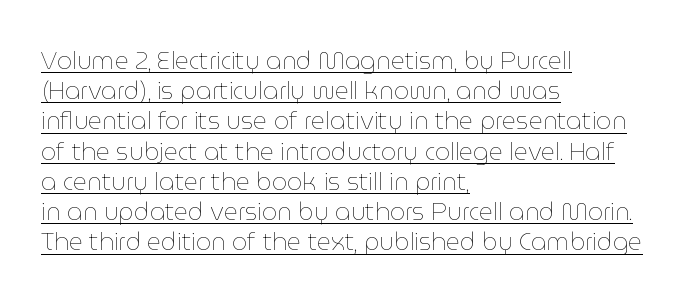
Interline gaps are of average width in this sample. The letterforms sit at book weight or below. Notice how the passage keeps a crisp vertical edge on the left only. Caption: lettering with a line underneath.
